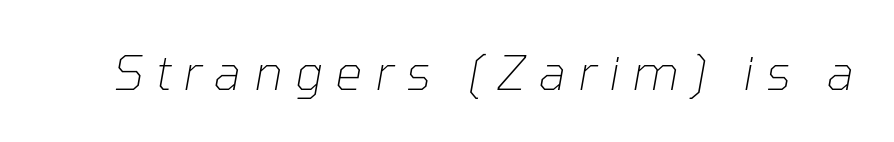
The image shows 48 px thin type, italic (leaning right); set unusually wide letter spacing (+0.26 em), not underlined; low stroke contrast and a medium x-height.
